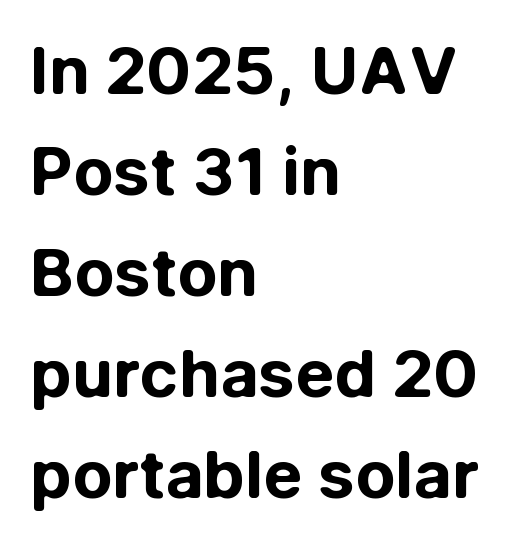
The image shows 66 px bold sans-serif type, upright; set left-aligned, normal line spacing (1.53x), normal letter spacing, not underlined; low stroke contrast and a medium x-height.
